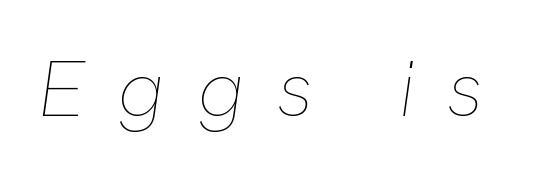
Q: Is the text bold? A: No.
Q: Is the text italic (slanted)? A: Yes, it leans right by about 8 degrees.
Q: Is the text underlined? A: No.
Q: Is the spacing between letters normal or unusually wide? A: Unusually wide.
Q: Width (condensed, normal, or wide)? A: Normal.
Q: Stroke contrast? A: Low.
Q: x-height? A: Medium.
Q: Monospaced? A: No.
